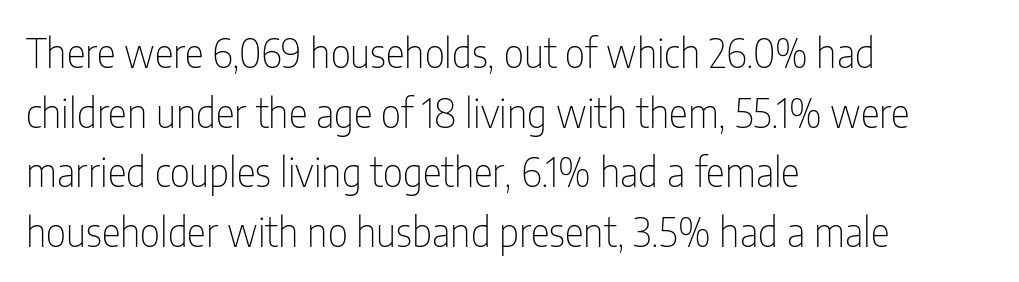
Characters follow at the spacing the type designer built in. No extra ink here — the face is not bold. This sample has the flowing, uneven cadence of proportional lettering. Caption: multi-line text, flush left, ragged right.
